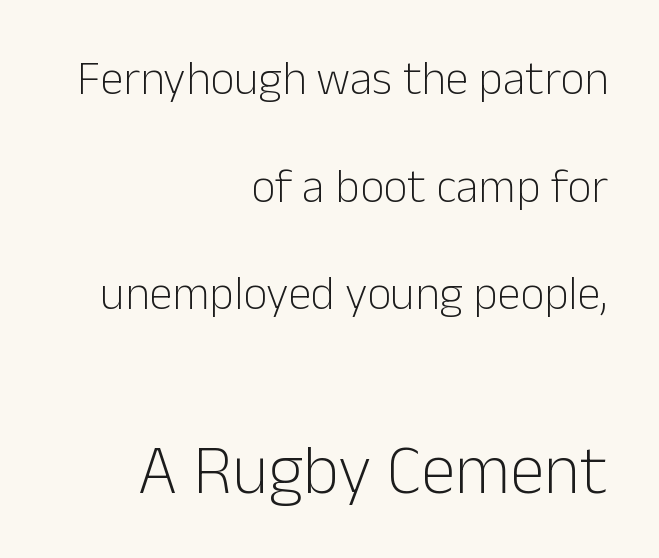
The image shows 70 px light sans-serif type, upright; set right-aligned, loose line spacing (2.29x), normal letter spacing, not underlined; the second (bottom) block is 1.49x larger; low stroke contrast and a medium x-height.
